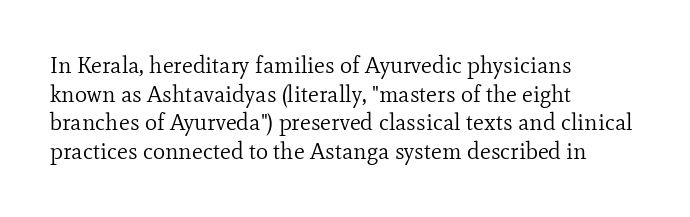
Q: Is the text bold? A: No.
Q: Is the text italic (slanted)? A: No, it is upright.
Q: Is the text underlined? A: No.
Q: How is the paragraph aligned? A: Left-aligned.
Q: Is the spacing between letters normal or unusually wide? A: Normal.
Q: Is the spacing between lines tight, normal or loose? A: Normal.
